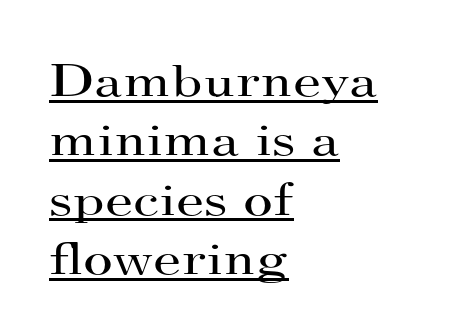
Characters follow at the spacing the type designer built in. Varying glyph widths throughout — classic text-font behaviour. Vertical stems look standard width or narrower in stroke. Posture: upright roman. Serifs: yes, visible at the terminals of the letterforms.
